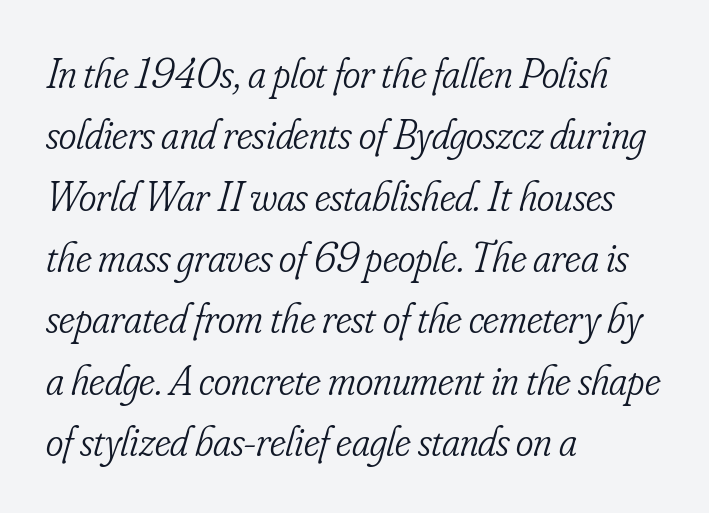
The baseline area is clear. Spacing verdict: proportional, widths tailored to each character. The rendering shows small feet on the letterforms — a serif design. Notice how the stems are inclined rather than vertical — that's the hallmark of italics. These glyphs show unthickened strokes, regular width or finer. The typesetter chose a ragged-right arrangement here.
